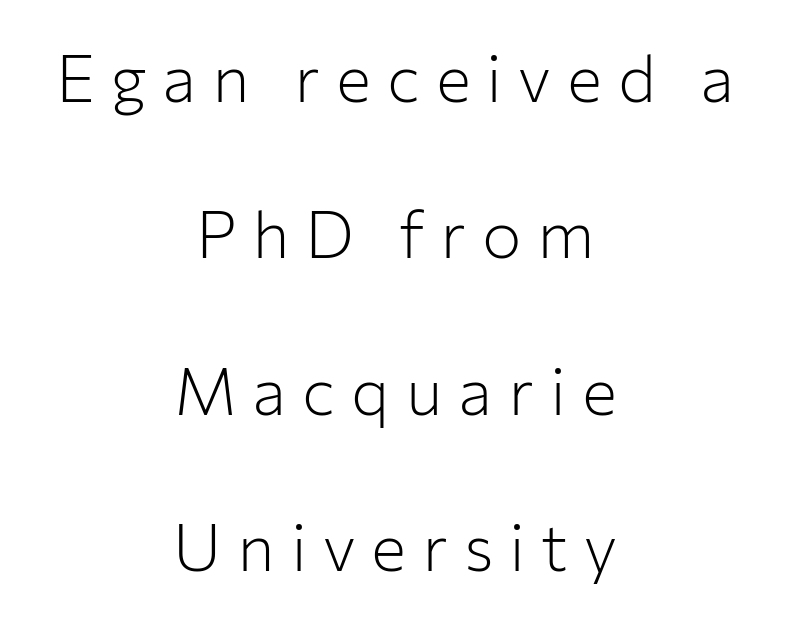
Decoration check: the copy has no underline. Here the glyphs are tracked loosely, breaking word shapes into spaced letters. Is this a sans? Yes — the strokes have no serifs. Designer's note — italics off, roman on.
